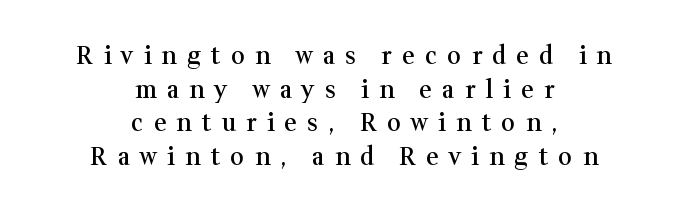
Q: Is the text bold? A: Semi-bold.
Q: Is the text italic (slanted)? A: No, it is upright.
Q: Is the text underlined? A: No.
Q: How is the paragraph aligned? A: Centered.
Q: Is the spacing between letters normal or unusually wide? A: Unusually wide.
Q: Is the spacing between lines tight, normal or loose? A: Normal.
